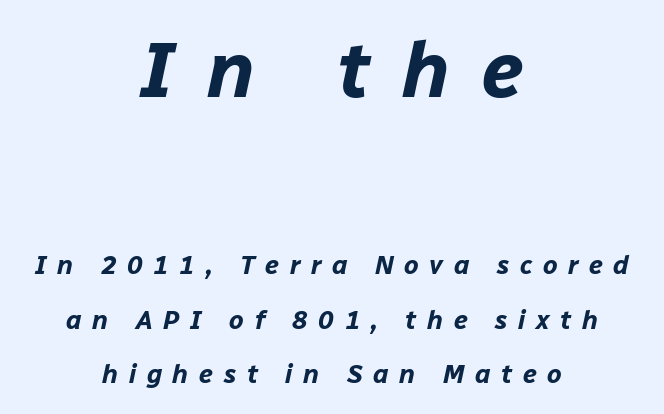
Q: Is the text bold? A: Yes.
Q: Is the text italic (slanted)? A: Yes, it leans right by about 12 degrees.
Q: Is the text underlined? A: No.
Q: How is the paragraph aligned? A: Centered.
Q: Is the spacing between letters normal or unusually wide? A: Unusually wide.
Q: Is the spacing between lines tight, normal or loose? A: Loose.
Q: Which block of text is set in a larger size, the first (top) or the second (bottom)? A: The first (top) one.
Q: Width (condensed, normal, or wide)? A: Normal.
Q: Stroke contrast? A: Low.
Q: x-height? A: Medium.
Q: Monospaced? A: No.
